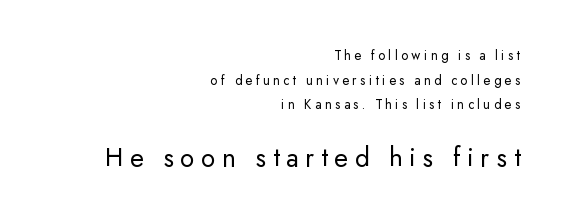
Q: Is the text bold? A: No.
Q: Is the text italic (slanted)? A: No, it is upright.
Q: Is the typeface a serif or a sans-serif typeface? A: Sans-serif.
Q: Is the text underlined? A: No.
Q: How is the paragraph aligned? A: Right-aligned.
Q: Is the spacing between letters normal or unusually wide? A: Unusually wide.
Q: Which block of text is set in a larger size, the first (top) or the second (bottom)? A: The second (bottom) one.
Q: Width (condensed, normal, or wide)? A: Normal.
Q: Stroke contrast? A: Low.
Q: x-height? A: Small.
Q: Monospaced? A: No.
